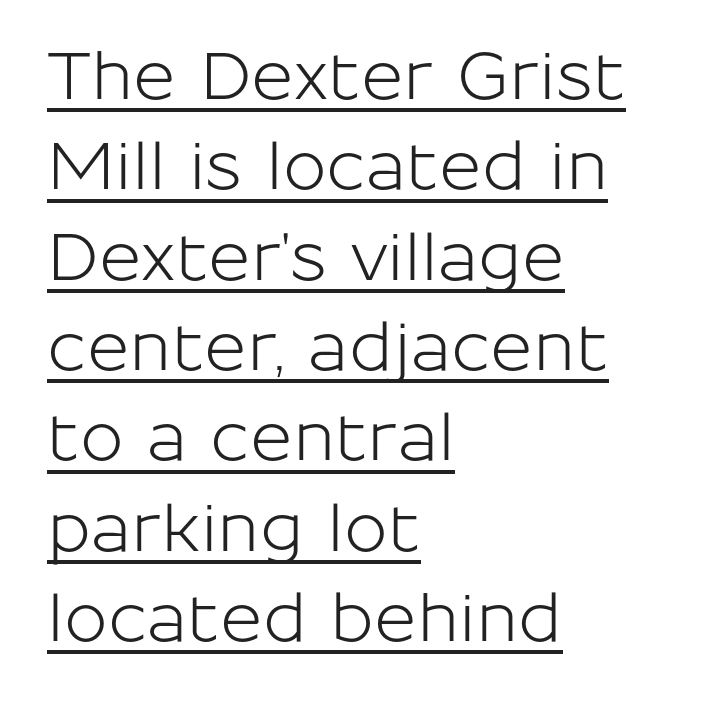
Q: Is the text italic (slanted)? A: No, it is upright.
Q: Is the typeface a serif or a sans-serif typeface? A: Sans-serif.
Q: Is the text underlined? A: Yes.
Q: How is the paragraph aligned? A: Left-aligned.
Q: Is the spacing between letters normal or unusually wide? A: Normal.
Q: Is the spacing between lines tight, normal or loose? A: Normal.
Q: Width (condensed, normal, or wide)? A: Normal.
Q: Stroke contrast? A: Low.
Q: x-height? A: Medium.
Q: Monospaced? A: No.
